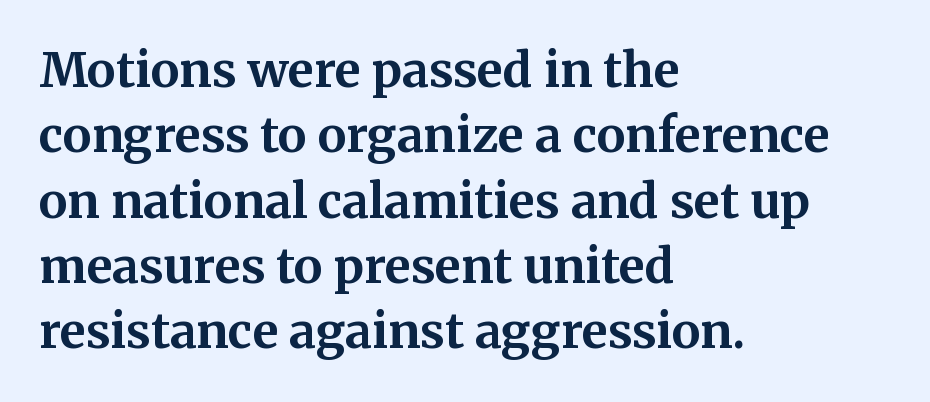
{"serif": "yes", "italic": "no", "bold": "yes", "weight": "bold", "width": "normal", "stroke_contrast": "medium", "x_height": "medium", "monospaced": "no", "underline": "no", "align": "left", "line_spacing": "normal", "line_spacing_ratio": 1.36, "letter_spacing": "normal", "letter_spacing_em": 0.0, "glyph_px": 48}
